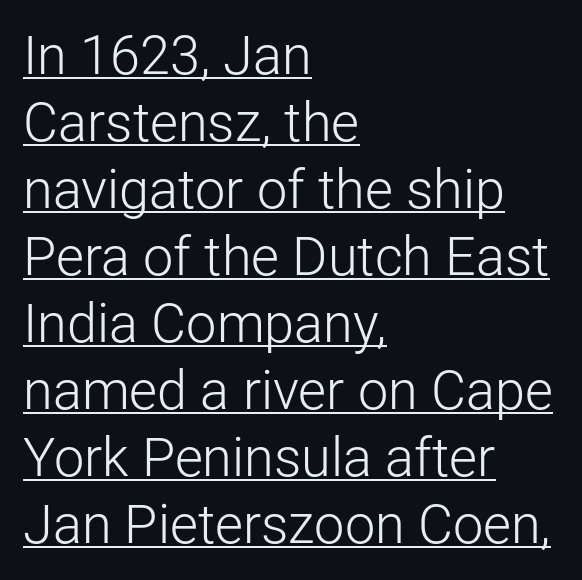
Characters follow at the spacing the type designer built in. Does the lettering tilt? It doesn't — this is upright. Typographically, this falls in the sans-serif category. Bold? No — there's no thickening of the strokes.
